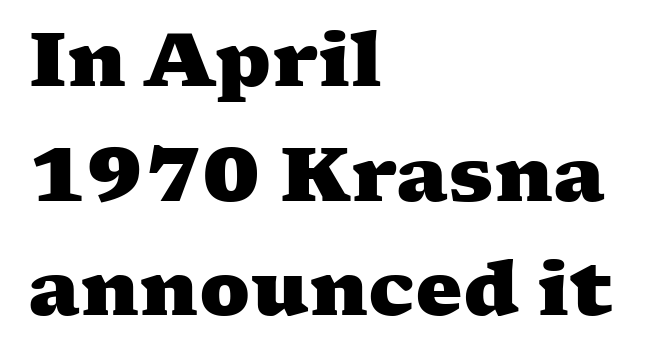
{"serif": "yes", "bold": "yes", "weight": "heavy", "width": "wide", "stroke_contrast": "medium", "x_height": "medium", "monospaced": "no", "underline": "no", "align": "left", "line_spacing": "normal", "line_spacing_ratio": 1.53, "letter_spacing": "normal", "letter_spacing_em": 0.0, "glyph_px": 75}
